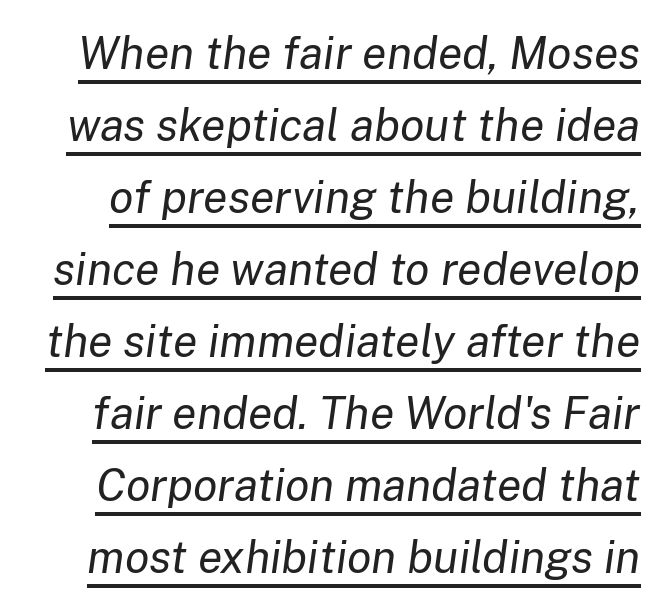
The image shows 45 px regular-weight type, italic (leaning right); set normal line spacing (1.6x), normal letter spacing, underlined; low stroke contrast and a medium x-height.
